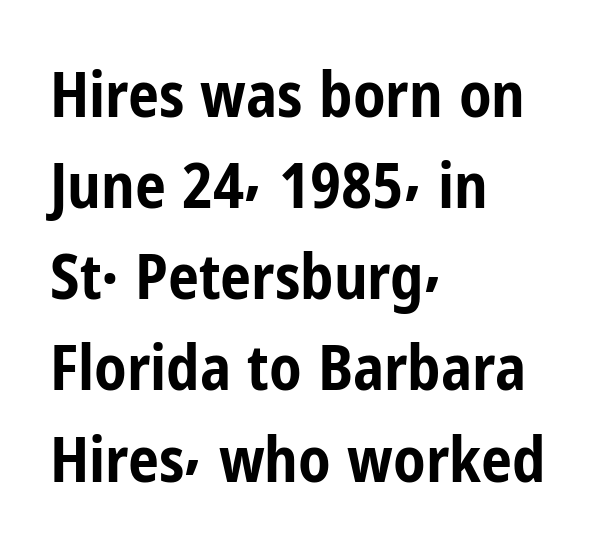
The paragraph has a hard left edge and a soft right edge. The rendering uses natural spacing where letterforms have individual widths. A typesetter would mark this as roman, not italic. The gap between lines stays unmarked.
